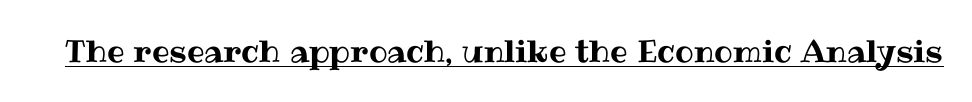
Q: Is the text italic (slanted)? A: No, it is upright.
Q: Is the text underlined? A: Yes.
Q: Is the spacing between letters normal or unusually wide? A: Normal.
Q: Width (condensed, normal, or wide)? A: Normal.
Q: Stroke contrast? A: Medium.
Q: x-height? A: Medium.
Q: Monospaced? A: No.
